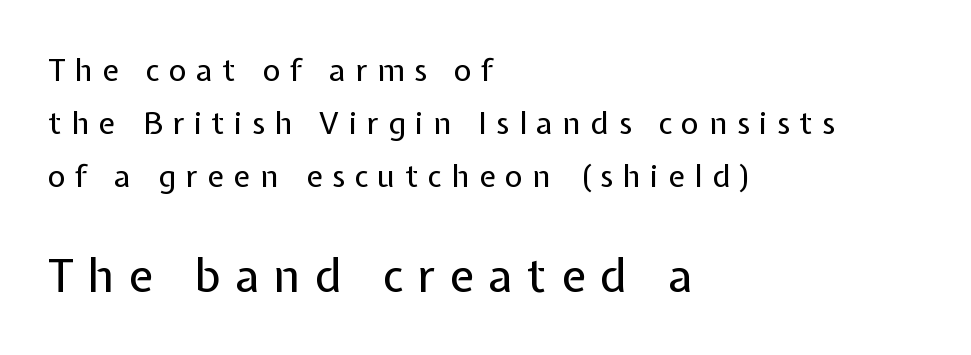
Beneath every word, the page is bare. It's the straight-up-and-down kind of type. These two chunks differ in scale, with the bottom chunk taking the larger measure. Proportional: the letters do not fall into vertical columns.
